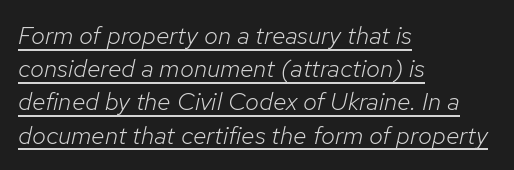
Leading: standard. Here the glyphs are tracked normally, forming tight word shapes. A continuous stroke trails under the words, as in a hyperlink. Does the copy run flush right? No — it runs flush left. It's the slanting kind of type.
